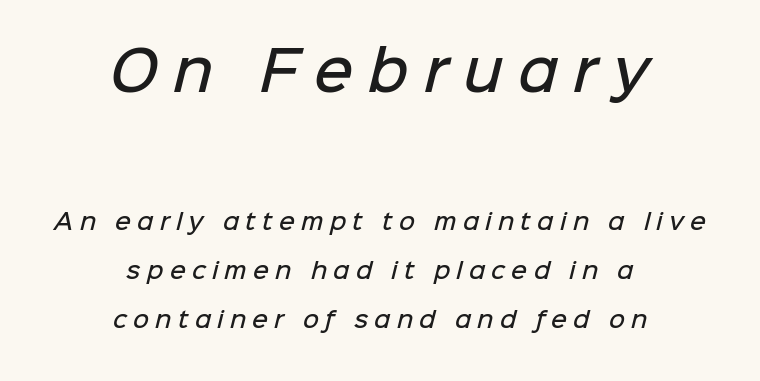
{"serif": "no", "bold": "semi", "weight": "semibold", "width": "normal", "stroke_contrast": "low", "x_height": "medium", "monospaced": "no", "underline": "no", "align": "center", "line_spacing": "loose", "line_spacing_ratio": 2.23, "letter_spacing": "wide", "letter_spacing_em": 0.28, "larger_block": "first", "size_ratio": 2.45, "glyph_px": 54}
